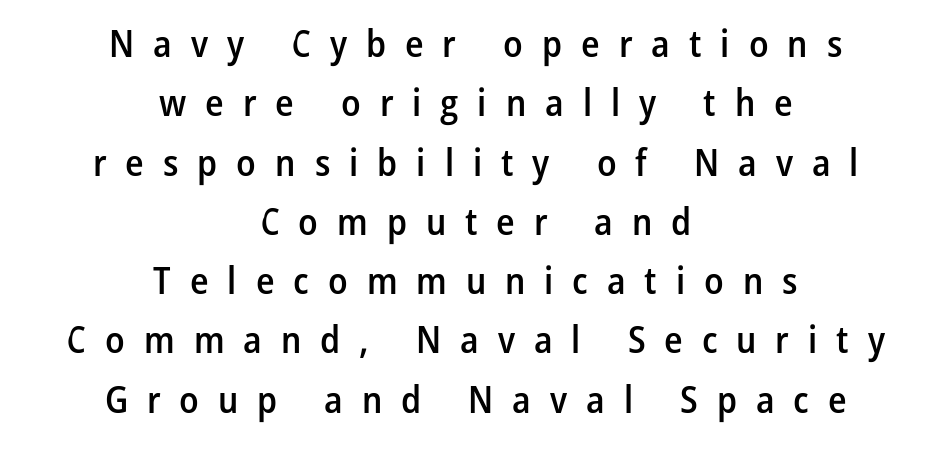
Q: Is the text bold? A: Semi-bold.
Q: Is the text italic (slanted)? A: No, it is upright.
Q: Is the typeface a serif or a sans-serif typeface? A: Sans-serif.
Q: Is the text underlined? A: No.
Q: How is the paragraph aligned? A: Centered.
Q: Is the spacing between letters normal or unusually wide? A: Unusually wide.
Q: Is the spacing between lines tight, normal or loose? A: Normal.
Q: Width (condensed, normal, or wide)? A: Condensed.
Q: Stroke contrast? A: Low.
Q: x-height? A: Medium.
Q: Monospaced? A: No.
